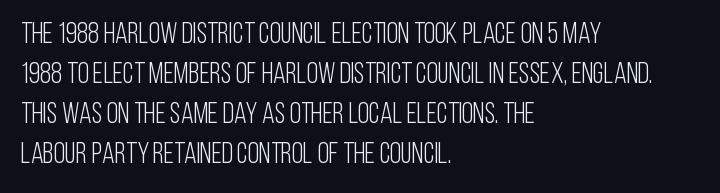
{"serif": "no", "italic": "no", "bold": "no", "weight": "light", "width": "condensed", "stroke_contrast": "low", "x_height": "large", "monospaced": "no", "underline": "no", "align": "left", "line_spacing": "normal", "line_spacing_ratio": 1.38, "letter_spacing": "normal", "letter_spacing_em": 0.0, "glyph_px": 29}
